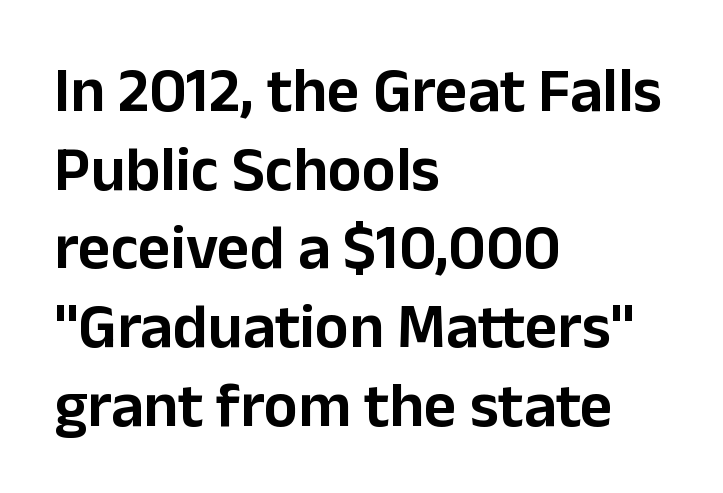
The area under the type is left untouched. The designer went with a sans here, leaving each stem footless. This is roman type, the default non-slanted kind. You could not count columns in this text — the font is proportionally spaced. Visually the block forms a straight wall on the left and a jagged coastline on the right. The vertical gap from one line to the next is medium.
